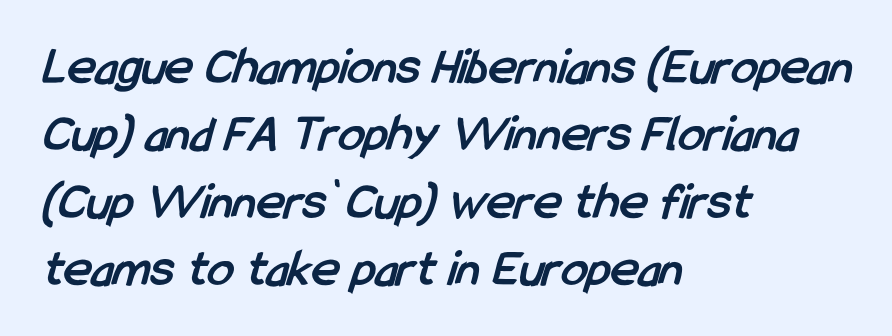
{"serif": "no", "bold": "yes", "weight": "semibold", "width": "condensed", "stroke_contrast": "low", "x_height": "medium", "monospaced": "no", "underline": "no", "align": "left", "line_spacing": "normal", "line_spacing_ratio": 1.27, "letter_spacing": "normal", "letter_spacing_em": 0.0, "glyph_px": 53}
